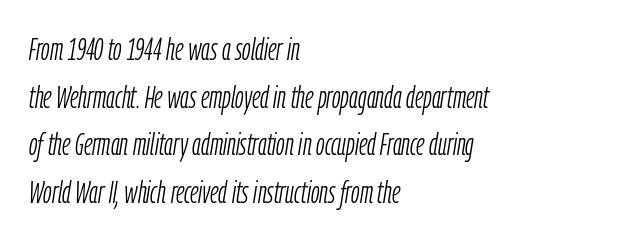
Does the leading feel generous? No, just average. Style check: oblique. The lines are quadded left. Weight: not bold — regular or lighter. Default kerning and tracking; the words read as compact shapes.
